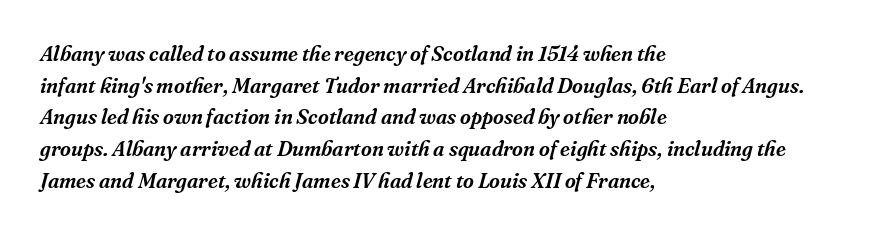
Clear beneath every line of the passage. Teacher's note: observe the even left margin — that is flush-left alignment. Italic: yes, the glyphs are oblique. The leading is moderate, giving the passage an even texture. Observe the ordinary spacing: letters are neighbours, not strangers.
